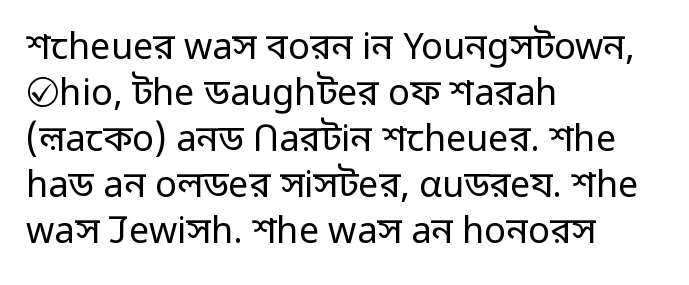
Q: Is the text bold? A: No.
Q: Is the text italic (slanted)? A: No, it is upright.
Q: Is the typeface a serif or a sans-serif typeface? A: Sans-serif.
Q: Is the text underlined? A: No.
Q: How is the paragraph aligned? A: Left-aligned.
Q: Is the spacing between letters normal or unusually wide? A: Normal.
Q: Is the spacing between lines tight, normal or loose? A: Normal.
Q: Width (condensed, normal, or wide)? A: Normal.
Q: Stroke contrast? A: Low.
Q: x-height? A: Medium.
Q: Monospaced? A: No.
